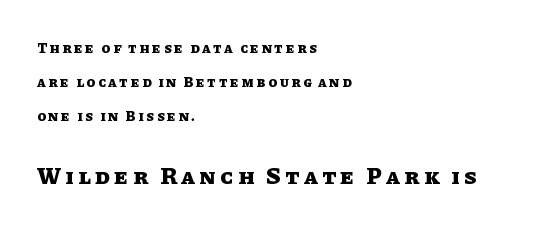
Q: Is the text bold? A: Yes.
Q: Is the text italic (slanted)? A: No, it is upright.
Q: Is the text underlined? A: No.
Q: How is the paragraph aligned? A: Left-aligned.
Q: Is the spacing between letters normal or unusually wide? A: Unusually wide.
Q: Is the spacing between lines tight, normal or loose? A: Loose.
Q: Which block of text is set in a larger size, the first (top) or the second (bottom)? A: The second (bottom) one.
